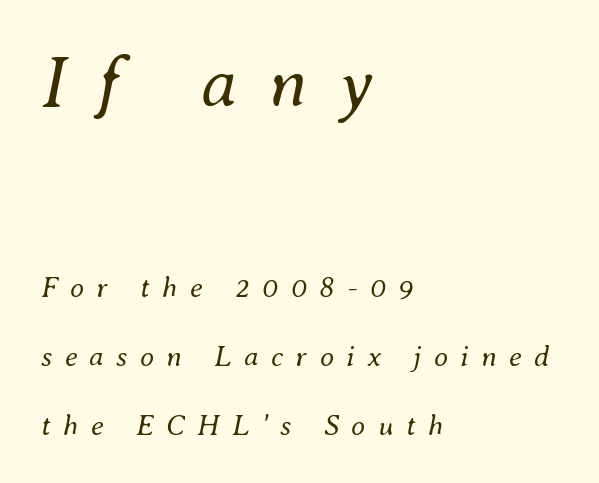
Q: Is the text bold? A: No.
Q: Is the text italic (slanted)? A: Yes, it leans right by about 8 degrees.
Q: Is the text underlined? A: No.
Q: How is the paragraph aligned? A: Left-aligned.
Q: Is the spacing between letters normal or unusually wide? A: Unusually wide.
Q: Is the spacing between lines tight, normal or loose? A: Loose.
Q: Which block of text is set in a larger size, the first (top) or the second (bottom)? A: The first (top) one.
Q: Width (condensed, normal, or wide)? A: Normal.
Q: Stroke contrast? A: Medium.
Q: x-height? A: Small.
Q: Monospaced? A: No.
